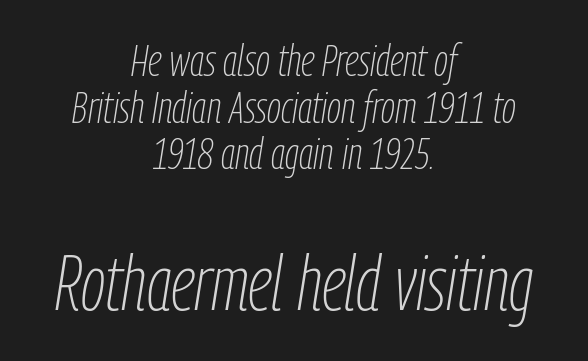
Typeset on center — no edge is straight. Has an underline been added? It has not. This sample trades vertical openness for compactness between lines. Weight: not bold — regular or lighter.
